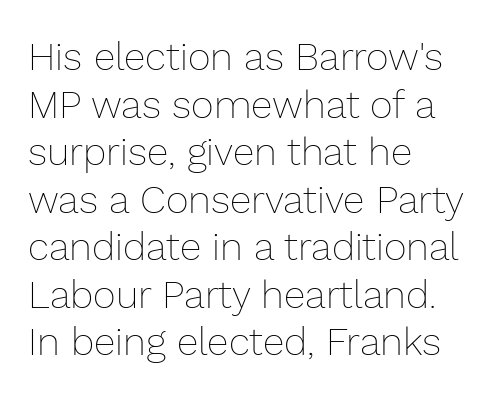
Does extra space separate the letters? No, they use regular spacing. One-word summary of the alignment: left. Notice how the stems are strictly vertical — no italics here. You could not count columns in this text — the font is proportionally spaced.
